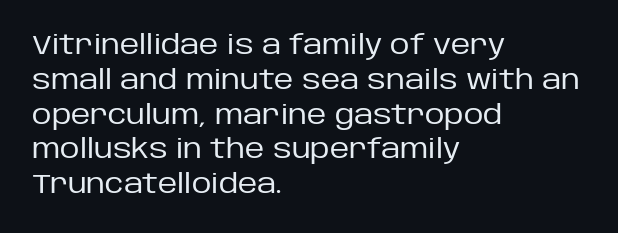
The image shows 27 px text type, upright; set left-aligned, normal line spacing (1.29x), normal letter spacing, not underlined.
